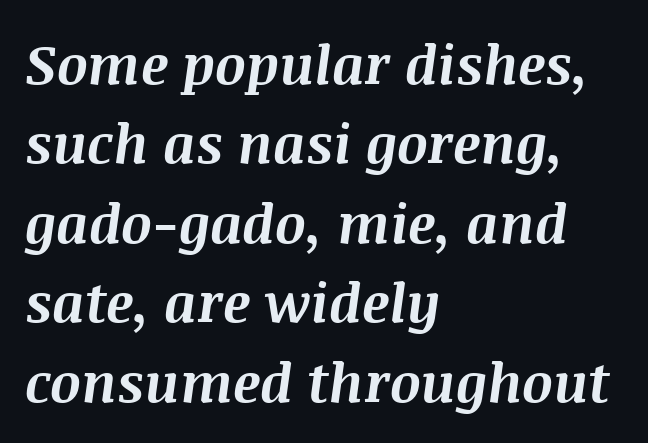
Observe the lean: these are italic letterforms. Nothing unusual about the tracking: characters are spaced as the font intends. The strokes are fattened all the way to bold. No word sits above an underline.
